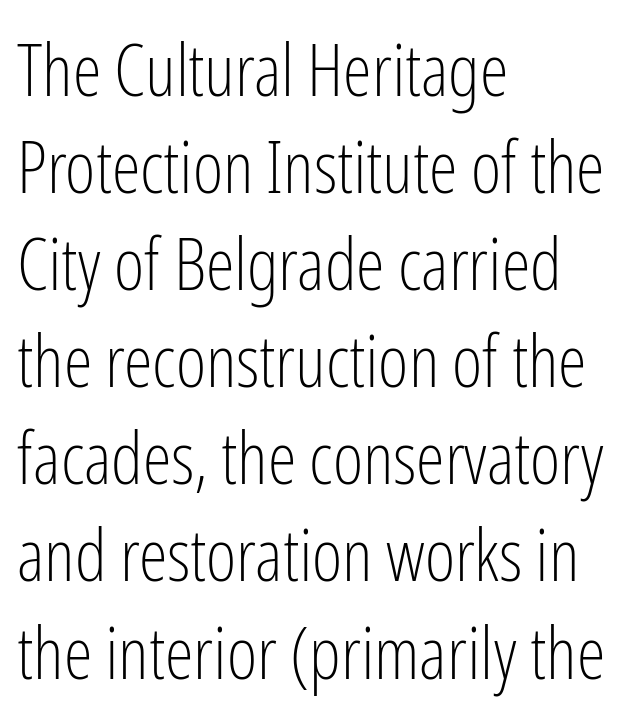
Q: Is the text bold? A: No.
Q: Is the text italic (slanted)? A: No, it is upright.
Q: Is the typeface a serif or a sans-serif typeface? A: Sans-serif.
Q: Is the text underlined? A: No.
Q: How is the paragraph aligned? A: Left-aligned.
Q: Is the spacing between letters normal or unusually wide? A: Normal.
Q: Is the spacing between lines tight, normal or loose? A: Normal.
Q: Width (condensed, normal, or wide)? A: Condensed.
Q: Stroke contrast? A: Low.
Q: x-height? A: Medium.
Q: Monospaced? A: No.
